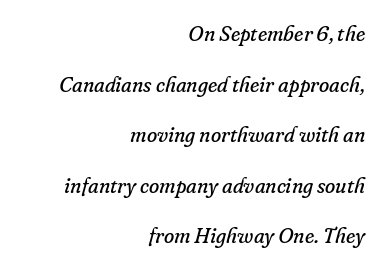
Q: Is the text bold? A: No.
Q: Is the text italic (slanted)? A: Yes, it leans right by about 16 degrees.
Q: Is the text underlined? A: No.
Q: How is the paragraph aligned? A: Right-aligned.
Q: Is the spacing between letters normal or unusually wide? A: Normal.
Q: Is the spacing between lines tight, normal or loose? A: Loose.
